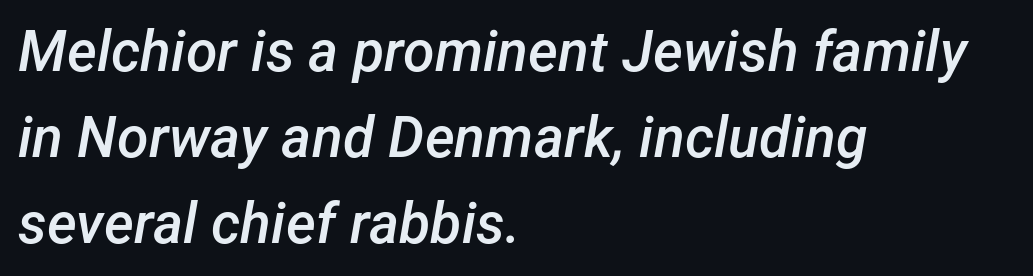
{"italic": "yes", "lean": "right", "slant_degrees": 12, "bold": "semi", "weight": "semibold", "width": "normal", "stroke_contrast": "low", "x_height": "medium", "monospaced": "no", "underline": "no", "align": "left", "line_spacing": "normal", "line_spacing_ratio": 1.51, "letter_spacing": "normal", "letter_spacing_em": 0.0, "glyph_px": 57}
